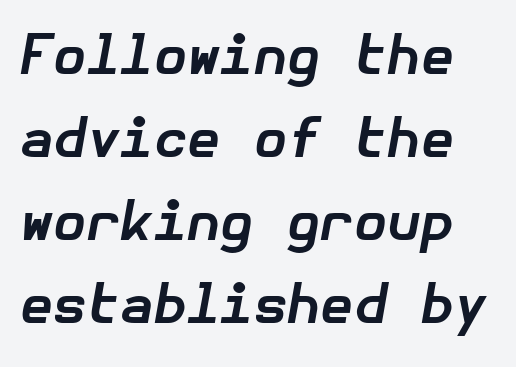
You could call the tracking neutral — neither tight nor loose. Yep, that's italic — everything's leaning. You'd pick this weight for a headline — it's a proper bold. Descenders are the only things crossing below the line. The block of text has a typical density, with ordinary space between rows.
